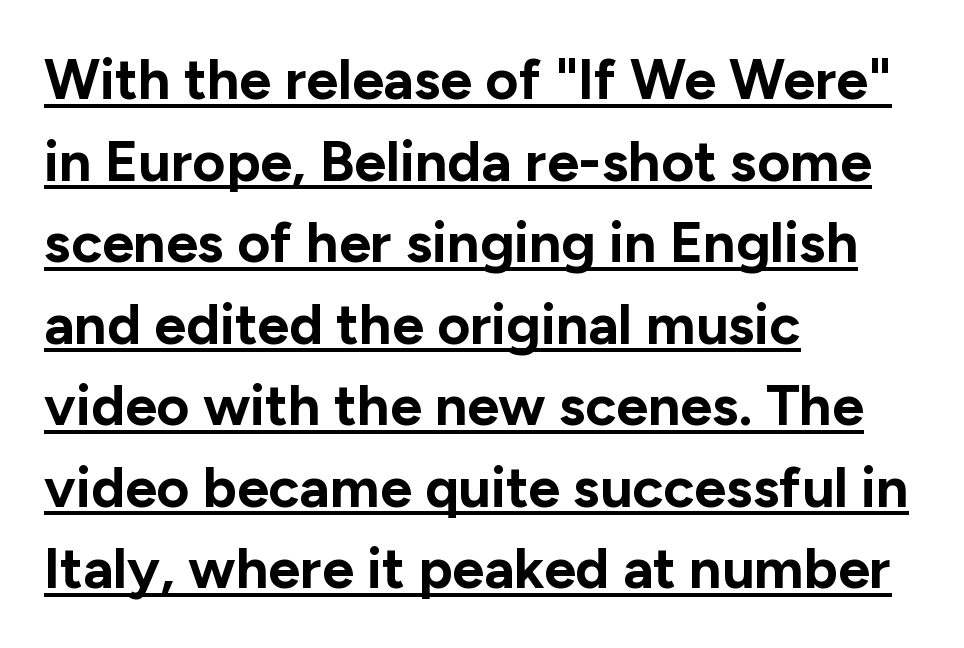
Nope, no serifs anywhere on these letters. Posture: straight, roman, zero tilt. The lines are quadded left. The face used here is rendered with its standard letterfit. Looks like regular typesetting: each glyph gets only the width it needs.
